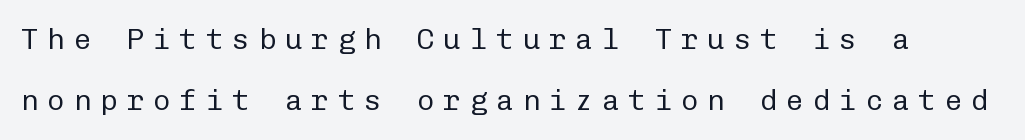
{"serif": "no", "italic": "no", "bold": "no", "weight": "regular", "width": "normal", "stroke_contrast": "low", "x_height": "medium", "monospaced": "yes", "underline": "no", "line_spacing": "loose", "line_spacing_ratio": 2.12, "letter_spacing": "wide", "letter_spacing_em": 0.31, "glyph_px": 29}
